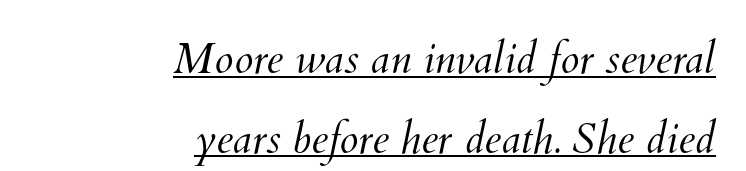
Q: Is the text bold? A: No.
Q: Is the text underlined? A: Yes.
Q: How is the paragraph aligned? A: Right-aligned.
Q: Is the spacing between letters normal or unusually wide? A: Normal.
Q: Width (condensed, normal, or wide)? A: Normal.
Q: Stroke contrast? A: Medium.
Q: x-height? A: Small.
Q: Monospaced? A: No.
